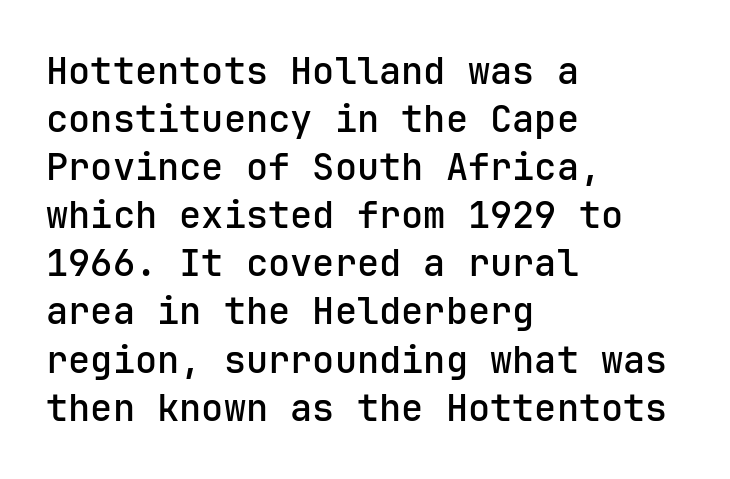
{"serif": "no", "italic": "no", "bold": "semi", "weight": "semibold", "width": "normal", "stroke_contrast": "low", "x_height": "medium", "underline": "no", "align": "left", "line_spacing": "normal", "line_spacing_ratio": 1.3, "letter_spacing": "normal", "letter_spacing_em": 0.0, "glyph_px": 37}
